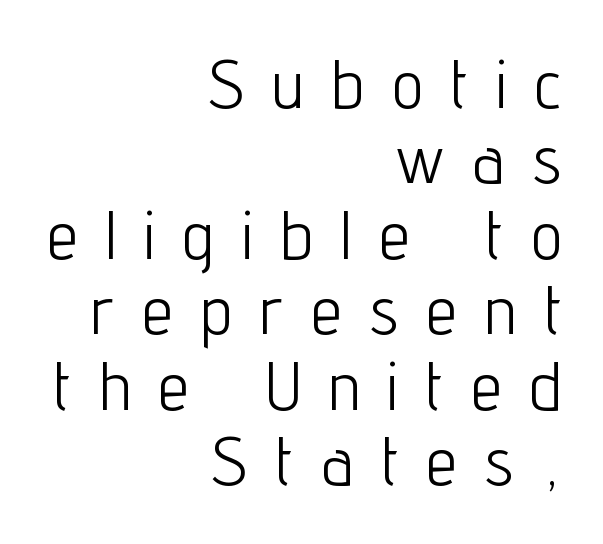
The image shows 68 px light, condensed sans-serif type, upright; set right-aligned, tight line spacing (1.11x), unusually wide letter spacing (+0.43 em), not underlined; low stroke contrast and a medium x-height.
